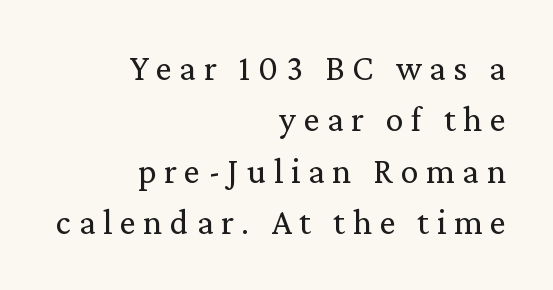
{"serif": "yes", "italic": "no", "bold": "no", "weight": "regular", "width": "normal", "stroke_contrast": "medium", "x_height": "medium", "monospaced": "no", "underline": "no", "align": "right", "line_spacing": "normal", "line_spacing_ratio": 1.43, "letter_spacing": "wide", "letter_spacing_em": 0.21, "glyph_px": 36}
